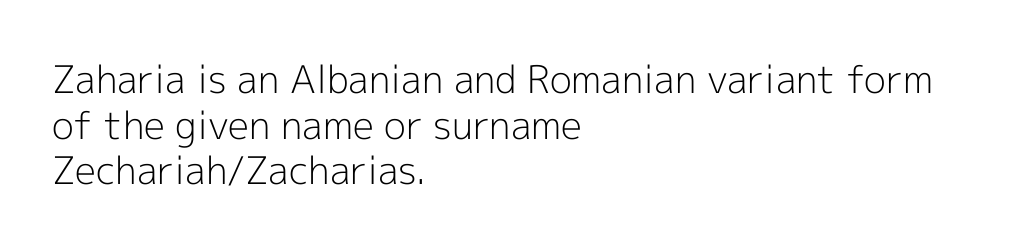
Q: Is the text bold? A: No.
Q: Is the text italic (slanted)? A: No, it is upright.
Q: Is the typeface a serif or a sans-serif typeface? A: Sans-serif.
Q: Is the text underlined? A: No.
Q: How is the paragraph aligned? A: Left-aligned.
Q: Is the spacing between letters normal or unusually wide? A: Normal.
Q: Width (condensed, normal, or wide)? A: Normal.
Q: x-height? A: Medium.
Q: Monospaced? A: No.
